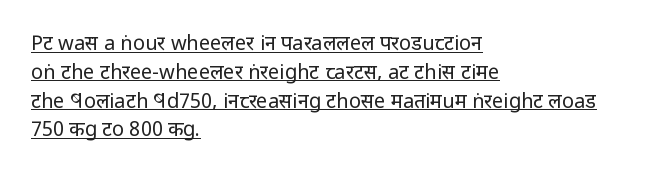
Weight: regular or lighter. Tall strokes in this sample are plumb rather than angled. This sample keeps an unexceptional amount of space between lines. The horizontal fit of the characters is conventional and even. The glyphs are accompanied by a horizontal stroke just below them. The text block is weighted toward the left margin, trailing off unevenly rightward.
